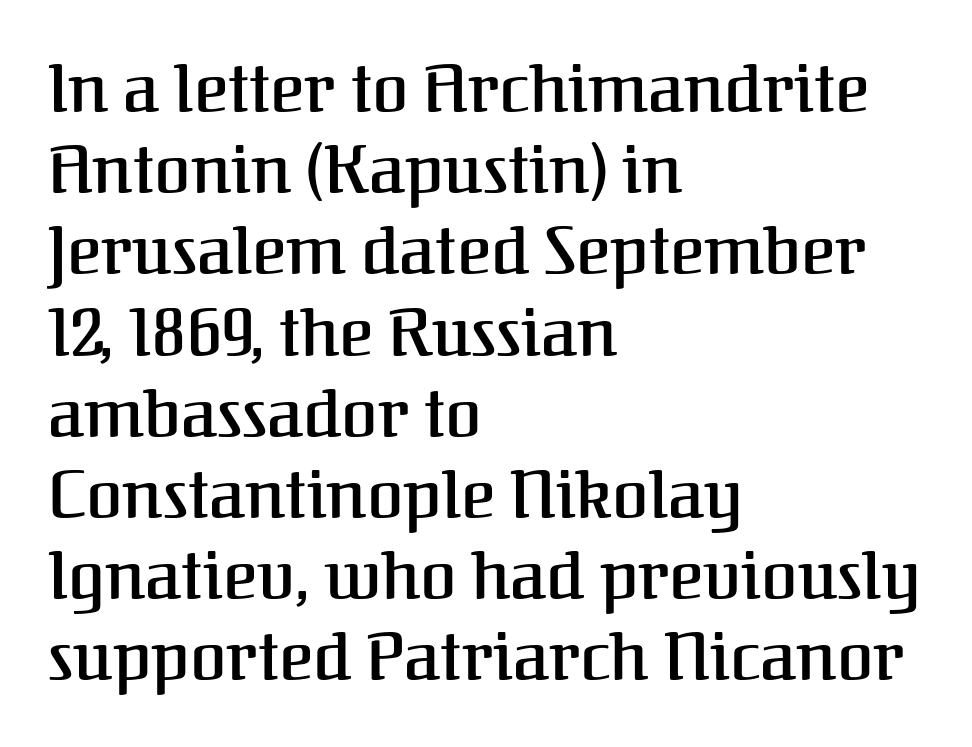
Q: Is the text italic (slanted)? A: No, it is upright.
Q: Is the typeface a serif or a sans-serif typeface? A: Serif.
Q: Is the text underlined? A: No.
Q: How is the paragraph aligned? A: Left-aligned.
Q: Is the spacing between letters normal or unusually wide? A: Normal.
Q: Width (condensed, normal, or wide)? A: Normal.
Q: Stroke contrast? A: Medium.
Q: x-height? A: Medium.
Q: Monospaced? A: No.
